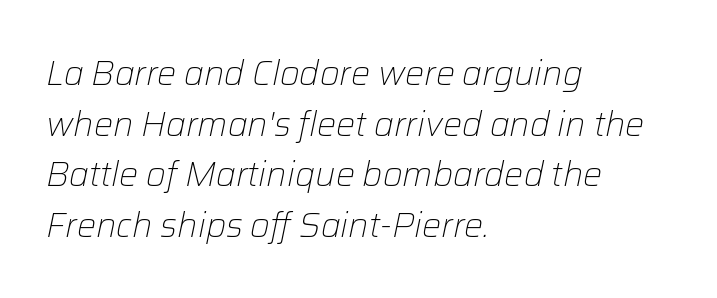
The image shows 34 px light type, italic (leaning right); set left-aligned, normal line spacing (1.49x), normal letter spacing, not underlined; low stroke contrast and a medium x-height.
